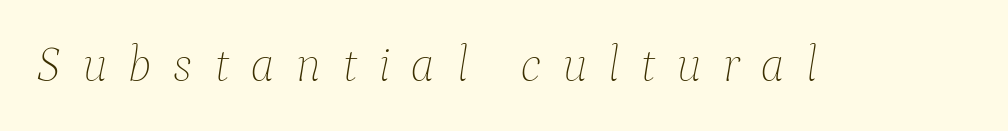
The image shows 50 px thin type, italic (leaning right); set unusually wide letter spacing (+0.41 em), not underlined; low stroke contrast and a medium x-height.
